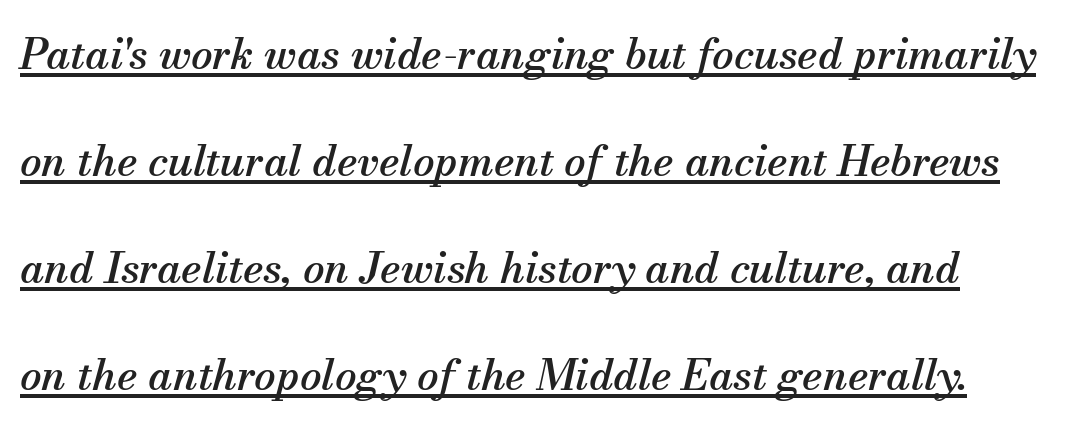
Q: Is the text italic (slanted)? A: Yes, it leans right by about 13 degrees.
Q: Is the typeface a serif or a sans-serif typeface? A: Serif.
Q: Is the text underlined? A: Yes.
Q: Is the spacing between letters normal or unusually wide? A: Normal.
Q: Is the spacing between lines tight, normal or loose? A: Loose.
Q: Width (condensed, normal, or wide)? A: Normal.
Q: Stroke contrast? A: Medium.
Q: x-height? A: Small.
Q: Monospaced? A: No.
